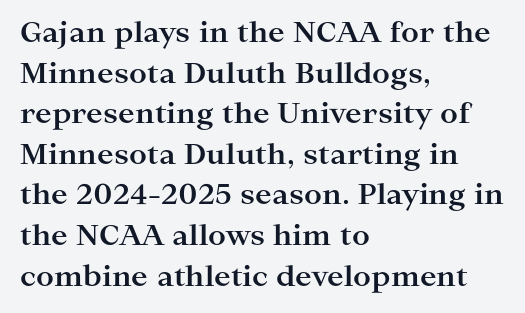
Q: Is the text bold? A: Yes.
Q: Is the text italic (slanted)? A: No, it is upright.
Q: Is the typeface a serif or a sans-serif typeface? A: Serif.
Q: Is the text underlined? A: No.
Q: How is the paragraph aligned? A: Left-aligned.
Q: Is the spacing between letters normal or unusually wide? A: Normal.
Q: Is the spacing between lines tight, normal or loose? A: Normal.
Q: Width (condensed, normal, or wide)? A: Wide.
Q: Stroke contrast? A: High.
Q: x-height? A: Medium.
Q: Monospaced? A: No.
